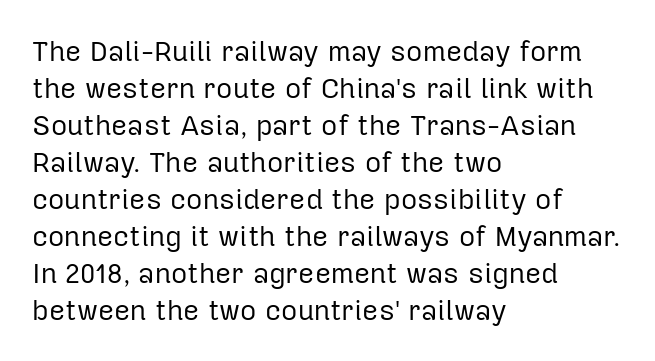
The image shows 28 px regular-weight sans-serif type, upright; set left-aligned, normal line spacing (1.32x), normal letter spacing, not underlined; low stroke contrast and a medium x-height.
